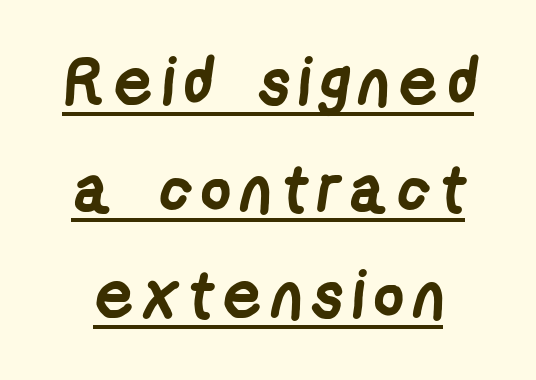
The leading is moderate, giving the passage an even texture. Proportional: the letters do not fall into vertical columns. Regarding serifs, this sample does without them. A full-strength bold gives these letters their thick strokes. Notice how a bar underscores the lettering throughout.
